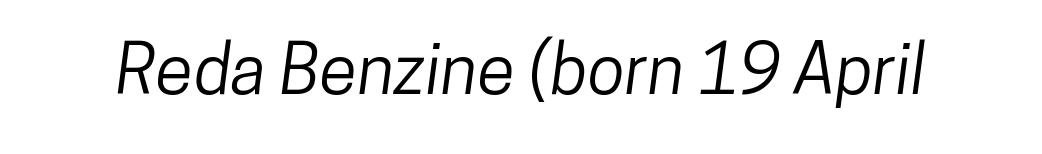
The image shows 69 px condensed sans-serif type; set normal letter spacing, not underlined; low stroke contrast and a medium x-height.
